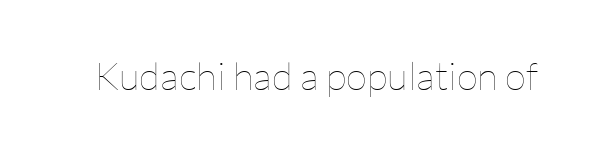
The image shows 39 px thin type, upright; set normal letter spacing, not underlined; low stroke contrast and a medium x-height.
